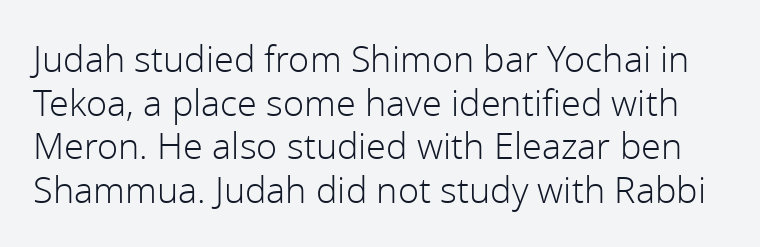
{"serif": "no", "italic": "no", "bold": "no", "weight": "light", "width": "normal", "x_height": "medium", "monospaced": "no", "underline": "no", "line_spacing_ratio": 1.21, "letter_spacing": "normal", "letter_spacing_em": 0.0, "glyph_px": 36}
